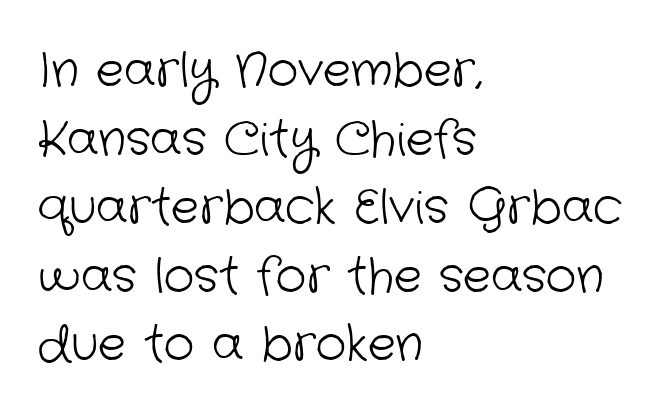
Weight: in the light-to-regular range. Each letter keeps its own natural width here, so spacing adapts to shape. Words float on clear page, feet unadorned. Regular leading.
